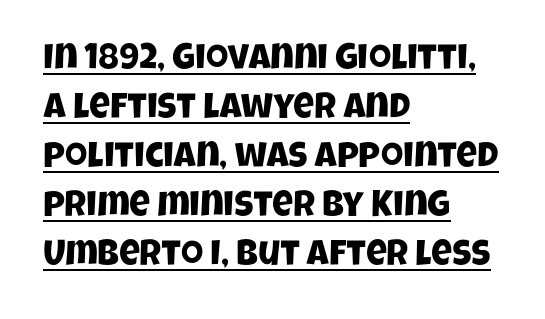
The image shows 36 px condensed sans-serif type; set left-aligned, normal line spacing (1.36x), normal letter spacing, underlined; low stroke contrast and a large x-height.
